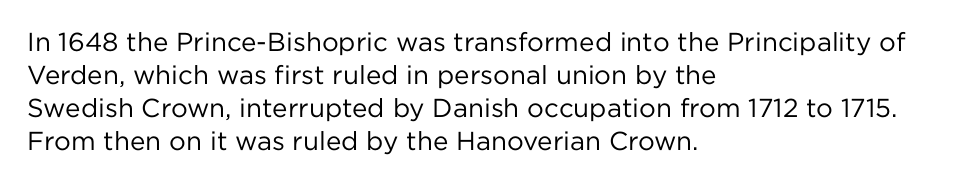
When letters stand straight like this, we call the style roman or upright. These lines sit exactly where default settings would place them. Students, note that the glyphs here touch the page at normal intervals. The passage shown is not bold in any degree. In CSS terms this would be text-align: left. Underlining? Definitely not there.
